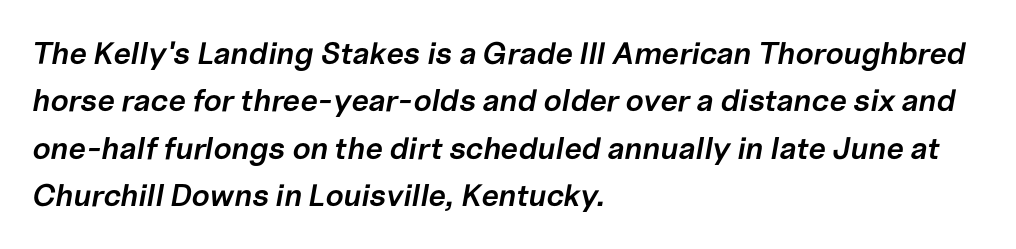
{"italic": "yes", "lean": "right", "slant_degrees": 10, "bold": "semi", "weight": "semibold", "width": "normal", "stroke_contrast": "low", "x_height": "medium", "monospaced": "no", "underline": "no", "align": "left", "line_spacing": "normal", "line_spacing_ratio": 1.53, "letter_spacing": "normal", "letter_spacing_em": 0.0, "glyph_px": 31}
